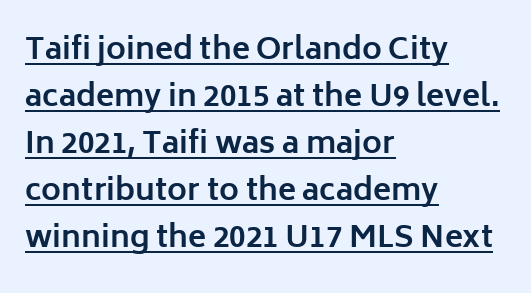
{"serif": "no", "italic": "no", "bold": "yes", "weight": "bold", "width": "normal", "stroke_contrast": "low", "x_height": "medium", "monospaced": "no", "underline": "yes", "align": "left", "line_spacing": "normal", "line_spacing_ratio": 1.57, "letter_spacing": "normal", "letter_spacing_em": 0.0, "glyph_px": 30}
